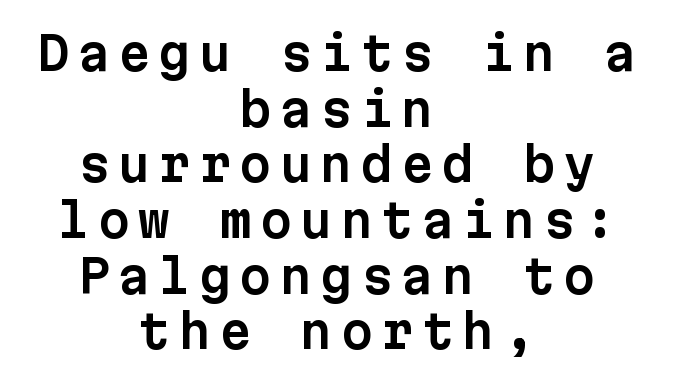
The glyphs in this specimen are sans serif. Vertical strokes here are truly vertical. Words float on clear page, feet unadorned. The passage shown is typed in a monospace face where columns stay perfectly aligned. Visually the block forms a symmetrical silhouette, jagged on both flanks.
